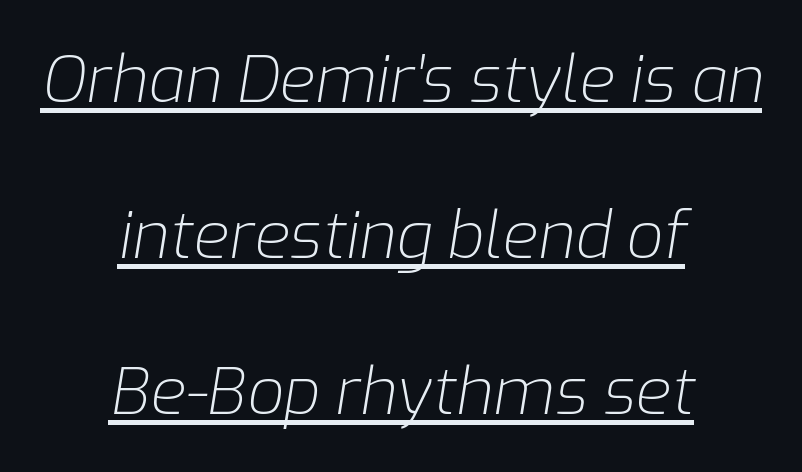
Is the type heavy? It reads as light-to-regular instead. Character widths vary here, with narrow letters taking less room than wide ones. Caption: multi-line text, centered on the measure. The passage shown has conventional tracking throughout. The face used here has a pronounced slope to its letters. In designer terms, the underline attribute is active on this setting.
